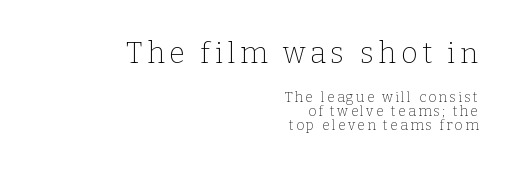
Summary of vertical rhythm: compact, with narrow interline spacing. The rendering uses natural spacing where letterforms have individual widths. The rag falls on the left side of this text block. The text was rendered using a seriffed face with decorative stroke endings. Underline: absent. No italicization has been applied; the sample stays upright.
